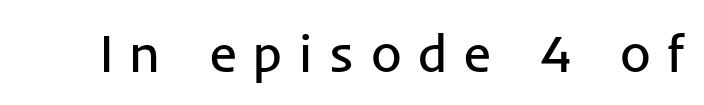
{"serif": "no", "italic": "no", "bold": "no", "weight": "regular", "width": "normal", "stroke_contrast": "low", "x_height": "medium", "monospaced": "no", "underline": "no", "letter_spacing": "wide", "letter_spacing_em": 0.3, "glyph_px": 53}
